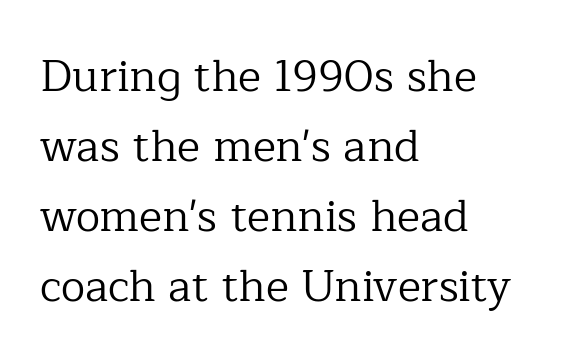
The image shows 44 px regular-weight serif type, upright; set left-aligned, normal line spacing (1.59x), normal letter spacing, not underlined; low stroke contrast and a medium x-height.
